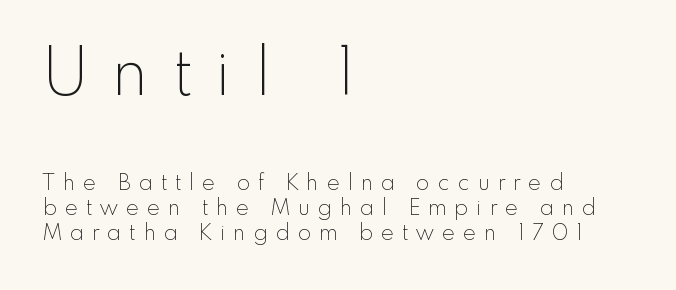
Note: larger setting up top, smaller setting below. What's the leading like? Squeezed, with rows nearly overlapping. Spacing between characters has been opened up far beyond the box default. The letters stand upright; this is a roman face. The baseline area is clear.
